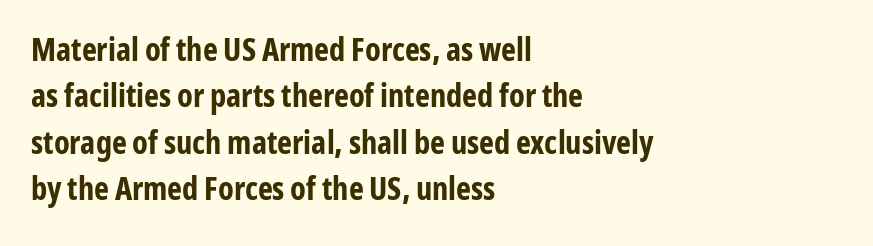
The image shows 32 px bold, condensed sans-serif type, upright; set left-aligned, normal line spacing (1.45x), normal letter spacing, not underlined; low stroke contrast and a medium x-height.
